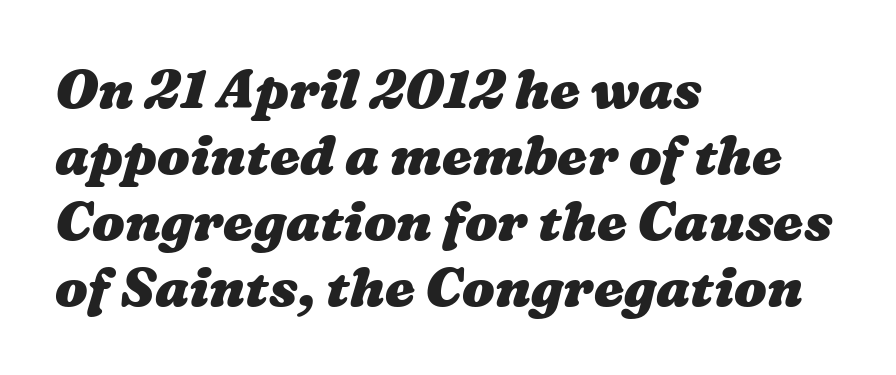
The image shows 54 px heavy, wide type; set left-aligned, line spacing 1.22x, normal letter spacing, not underlined; medium stroke contrast and a medium x-height.
